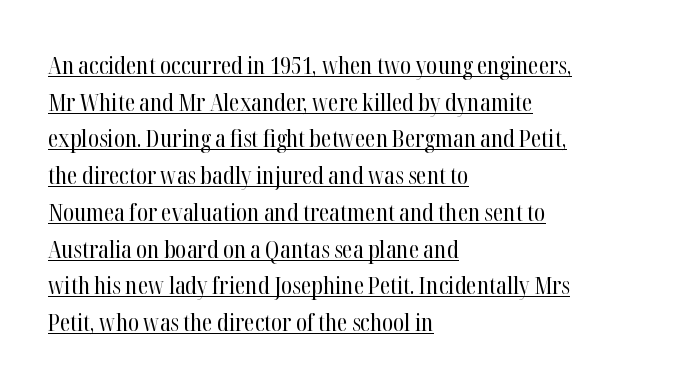
{"italic": "no", "bold": "no", "underline": "yes", "align": "left", "line_spacing": "normal", "line_spacing_ratio": 1.53, "letter_spacing": "normal", "letter_spacing_em": 0.0, "glyph_px": 24}
